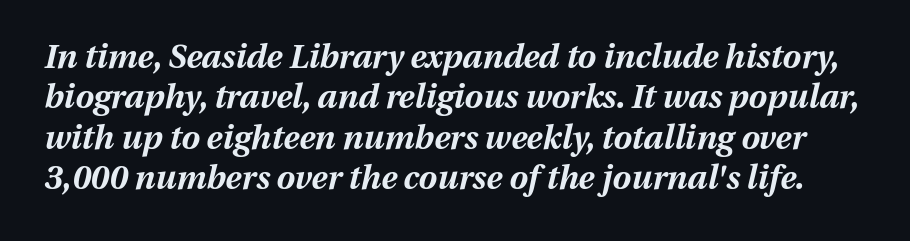
Note the varied advance widths — an 'i' is clearly narrower than an 'm'. Italic? Definitely — the glyphs are oblique. You'd pick this weight for a headline — it's a proper bold. Standard letterfit; no display-style spreading of the glyphs. Words float on clear page, feet unadorned.
